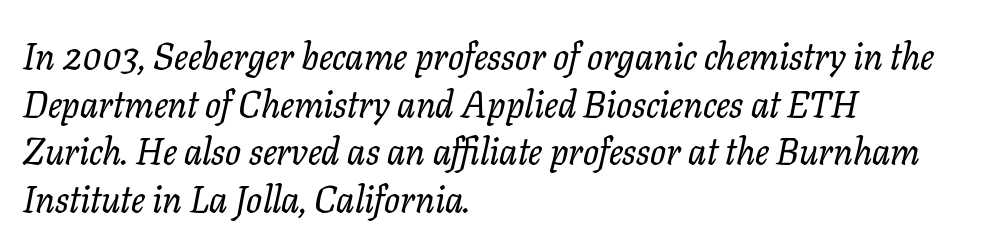
Compared with typical paragraphs, the rows here are spaced about the same. The font's italic variant was chosen for this text. Line beginnings align vertically; line endings do not. Decoration check: the copy has no underline. The designer went with a serif here, giving each stem small feet. Note the varied advance widths — an 'i' is clearly narrower than an 'm'.
